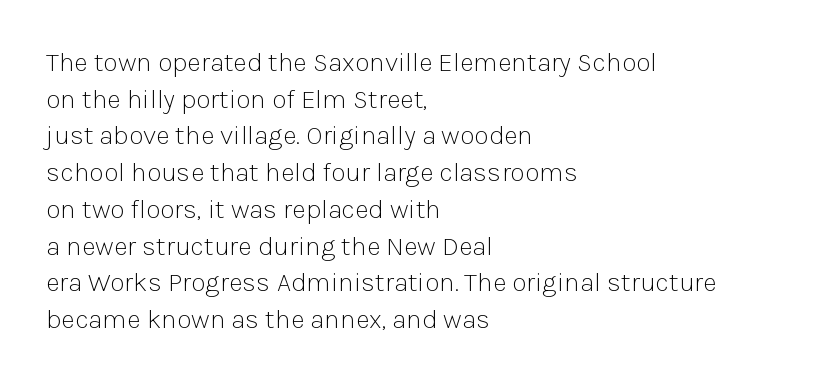
The image shows 27 px text type, upright; set left-aligned, normal line spacing (1.36x), normal letter spacing, not underlined.
